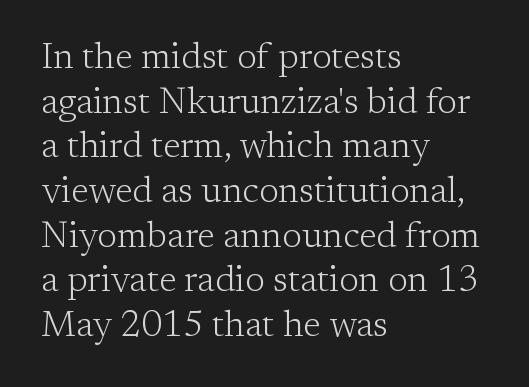
The image shows 36 px light serif type, upright; set left-aligned, line spacing 1.24x, normal letter spacing, not underlined; low stroke contrast and a medium x-height.
